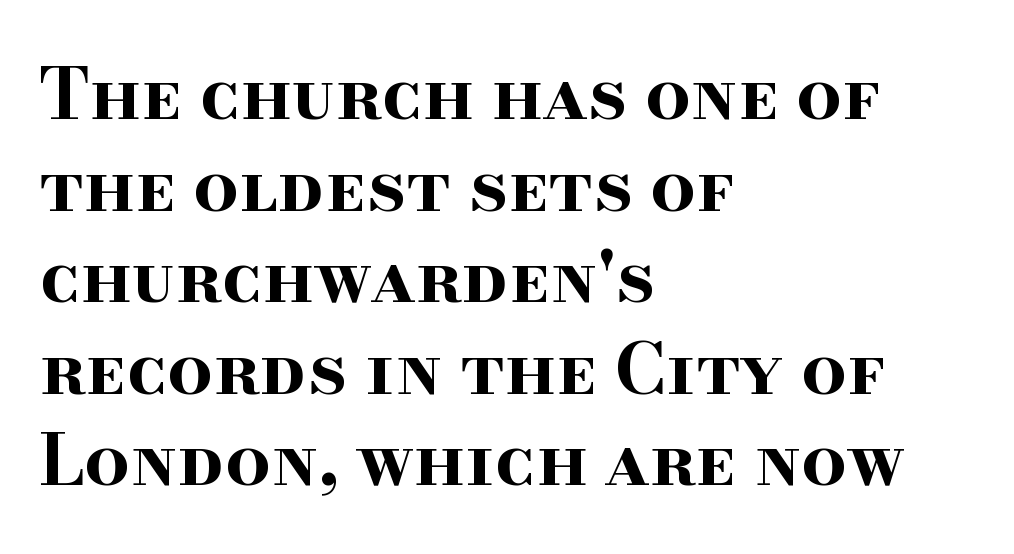
The image shows 71 px bold, wide serif type, upright; set left-aligned, normal line spacing (1.29x), normal letter spacing, not underlined; high stroke contrast and a small x-height.
